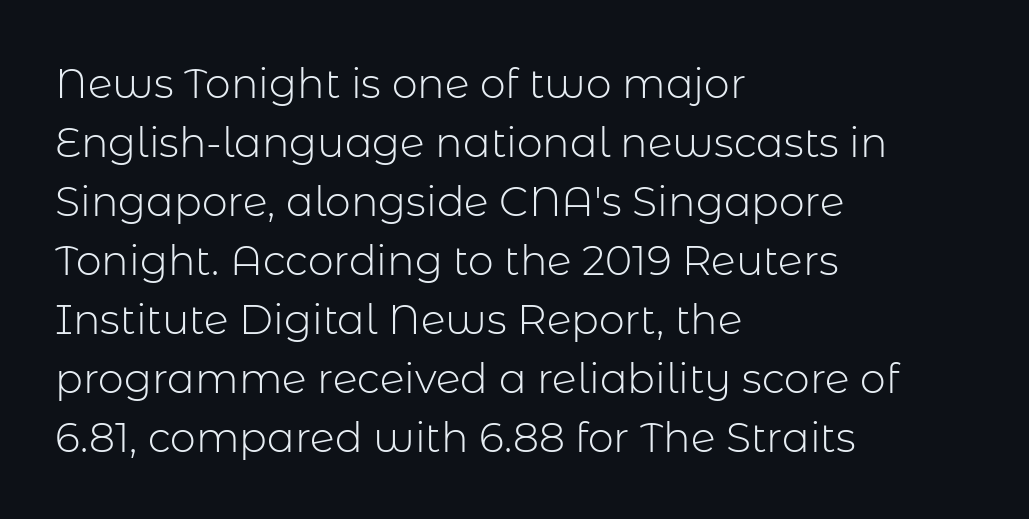
{"serif": "no", "italic": "no", "bold": "no", "weight": "light", "width": "normal", "stroke_contrast": "low", "x_height": "medium", "monospaced": "no", "underline": "no", "align": "left", "line_spacing": "normal", "line_spacing_ratio": 1.44, "letter_spacing": "normal", "letter_spacing_em": 0.0, "glyph_px": 41}
